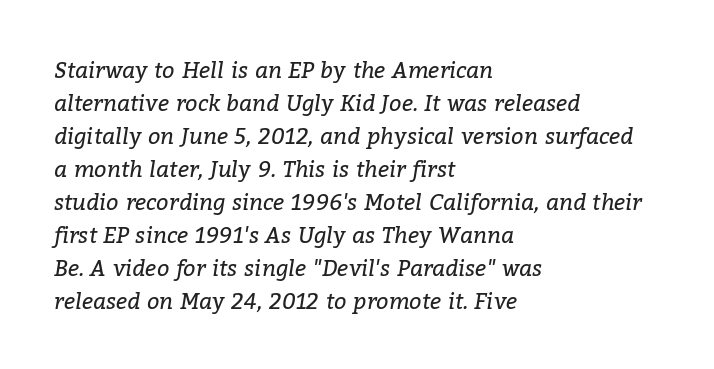
{"italic": "yes", "lean": "right", "slant_degrees": 9, "bold": "no", "underline": "no", "align": "left", "line_spacing": "normal", "line_spacing_ratio": 1.5, "letter_spacing": "normal", "letter_spacing_em": 0.0, "glyph_px": 22}
